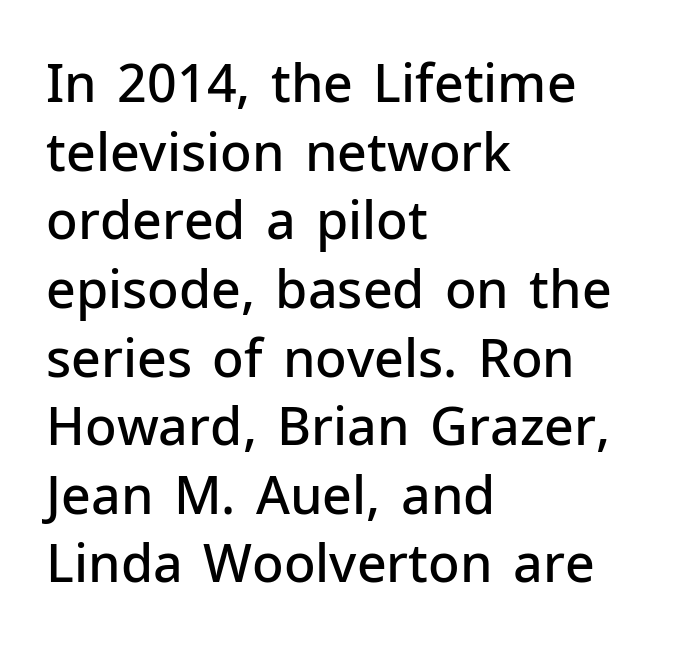
Nothing sits at the stroke ends, so this counts as sans-serif. The passage is arranged the way most books set body copy — flush left. Words float on clear page, feet unadorned. Is this a fixed-width face? No — the glyphs have proportional, varying widths.
